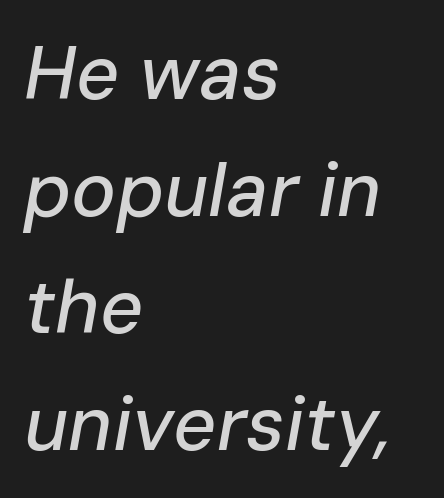
The image shows 75 px text type, italic (leaning right); set left-aligned, normal line spacing (1.56x), normal letter spacing, not underlined; low stroke contrast and a medium x-height.
